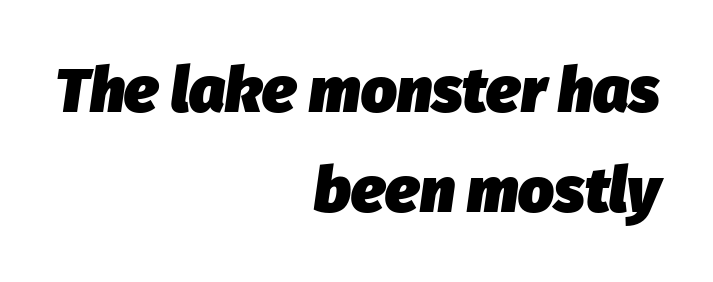
Q: Is the text bold? A: Yes.
Q: Is the text italic (slanted)? A: Yes, it leans right by about 8 degrees.
Q: Is the text underlined? A: No.
Q: How is the paragraph aligned? A: Right-aligned.
Q: Is the spacing between letters normal or unusually wide? A: Normal.
Q: Is the spacing between lines tight, normal or loose? A: Normal.
Q: Width (condensed, normal, or wide)? A: Normal.
Q: Stroke contrast? A: Low.
Q: x-height? A: Medium.
Q: Monospaced? A: No.
